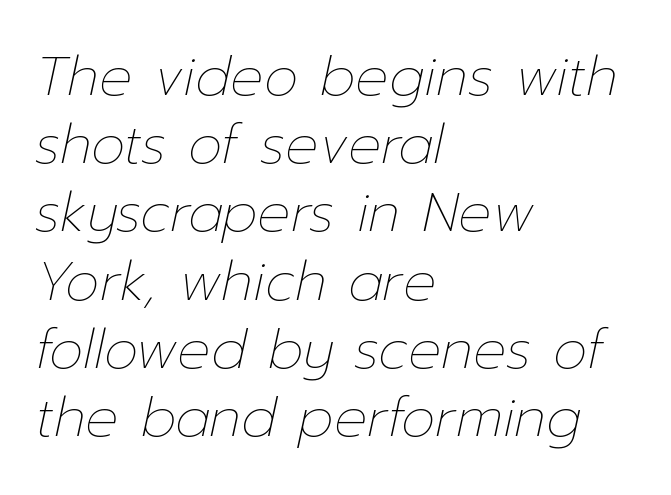
The image shows 55 px thin type, italic (leaning right); set left-aligned, line spacing 1.24x, normal letter spacing, not underlined; low stroke contrast and a medium x-height.
